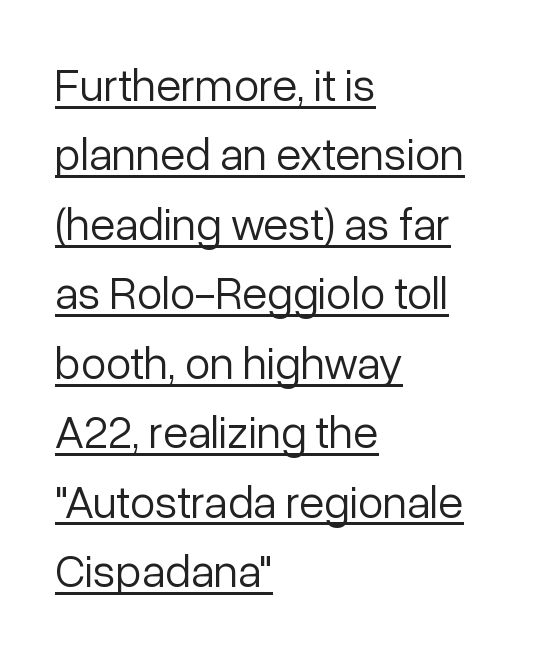
Compared with a centered layout, this one pins lines to the left instead. Letterform terminals end flat and unadorned throughout the passage. The passage shown is typed in a proportional face where columns would drift. Stems and bowls with no extra thickness — not bold.
